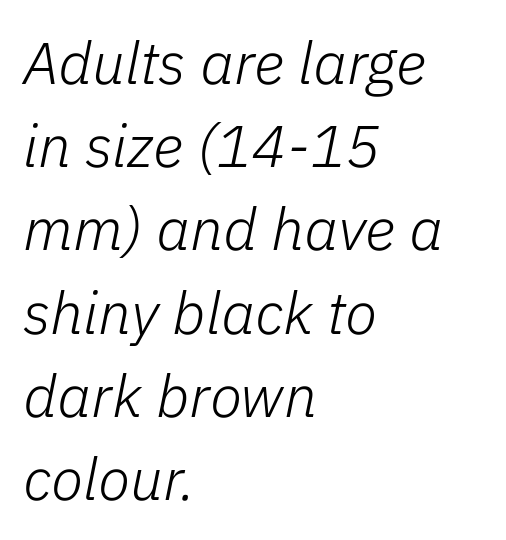
The image shows 59 px light type, italic (leaning right); set left-aligned, normal line spacing (1.41x), normal letter spacing, not underlined; low stroke contrast and a medium x-height.
